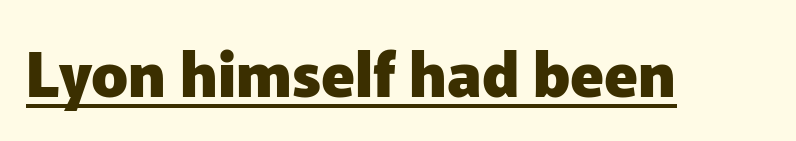
Weight: bold. Italic: no, the glyphs are upright roman. How are the letters spaced? Ordinarily, with no added tracking. Grotesque or geometric, the face here clearly has no serifs. Each letter keeps its own natural width here, so spacing adapts to shape. The sample's only ornament is a line tracing under the words.
